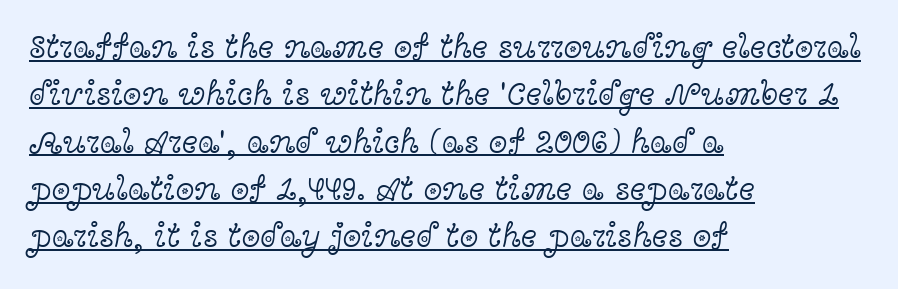
This block has exactly the height ordinary leading produces. This sample uses plain, unmodified letter spacing. The letters advance in unequal steps, a hallmark of proportional type. Bold? No — there's no thickening of the strokes.
